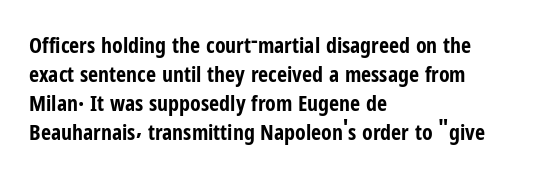
I'd describe the lettering as bold — thick and assertive. Line starts are locked; line ends wander. Nope, not italic — everything's standing straight. Only glyphs here, with clear space below each row.
